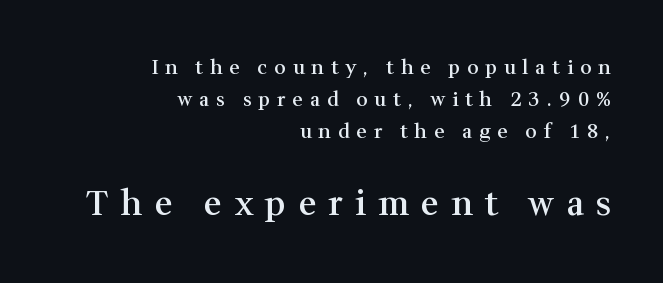
The image shows 35 px semibold serif type, upright; set right-aligned, normal line spacing (1.61x), unusually wide letter spacing (+0.34 em), not underlined; the second (bottom) block is 1.75x larger; medium stroke contrast and a medium x-height.
